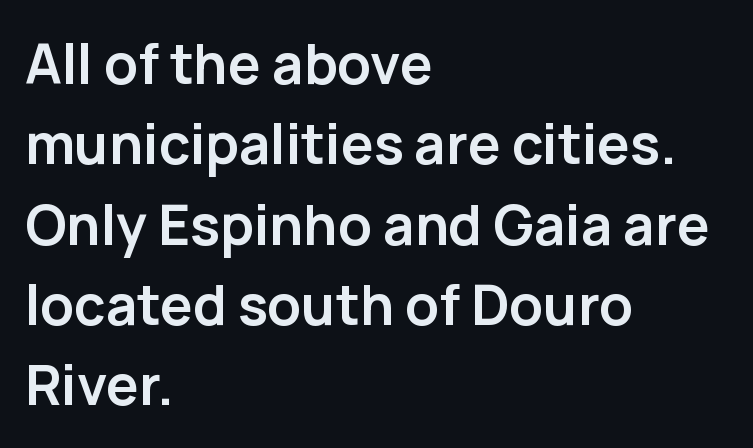
The image shows 55 px semibold sans-serif type, upright; set left-aligned, normal line spacing (1.46x), normal letter spacing, not underlined; low stroke contrast and a medium x-height.
